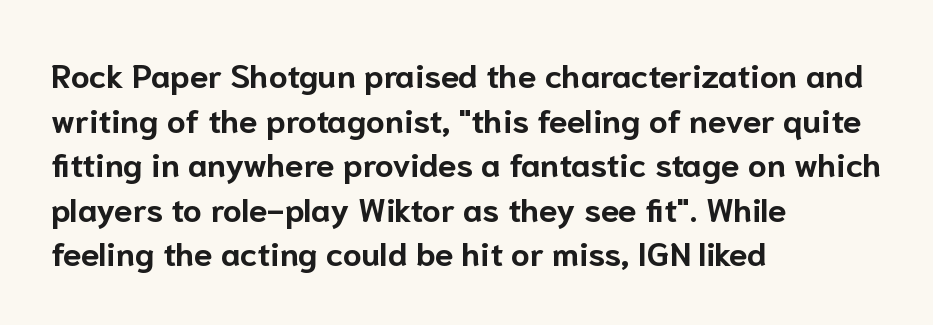
The image shows 33 px bold sans-serif type, upright; set left-aligned, normal line spacing (1.35x), normal letter spacing, not underlined; low stroke contrast and a medium x-height.
